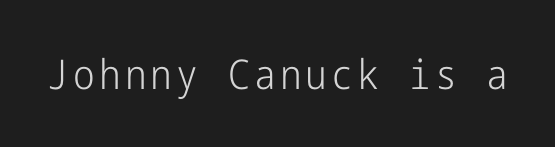
The image shows 41 px light, condensed sans-serif type, upright; set not underlined; low stroke contrast and a medium x-height.
